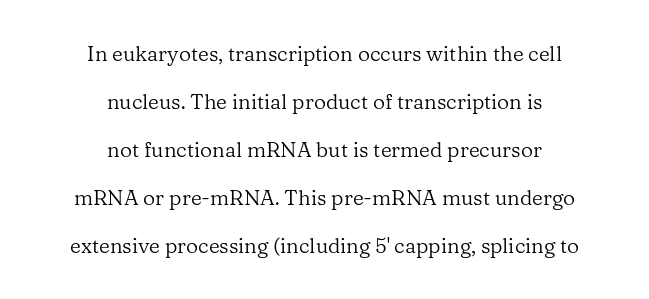
{"italic": "no", "bold": "no", "underline": "no", "align": "center", "line_spacing": "loose", "line_spacing_ratio": 2.28, "letter_spacing": "normal", "letter_spacing_em": 0.0, "glyph_px": 21}
